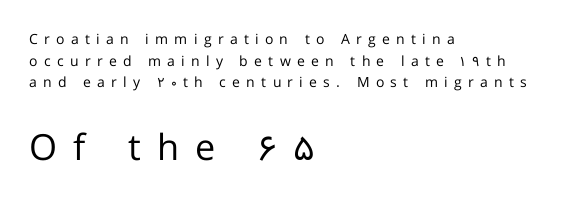
Weight: regular or lighter. Think of a printed novel: that variable character pitch is what you see here. Top chunk: small. Bottom chunk: large. This rendering widens character spacing well past its baseline value. These lines are composed in type without serifs. The typography opts for an upright posture over an oblique one.
